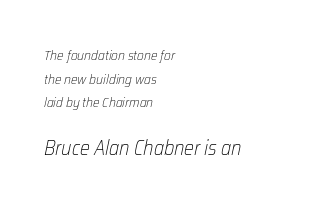
{"italic": "yes", "lean": "right", "slant_degrees": 12, "bold": "no", "underline": "no", "align": "left", "line_spacing": "normal", "line_spacing_ratio": 1.68, "letter_spacing": "normal", "letter_spacing_em": 0.0, "larger_block": "second", "size_ratio": 1.5, "glyph_px": 21}
